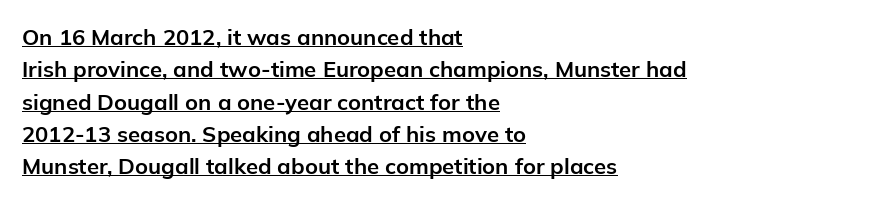
{"italic": "no", "bold": "yes", "underline": "yes", "align": "left", "line_spacing": "normal", "line_spacing_ratio": 1.47, "letter_spacing": "normal", "letter_spacing_em": 0.0, "glyph_px": 22}
